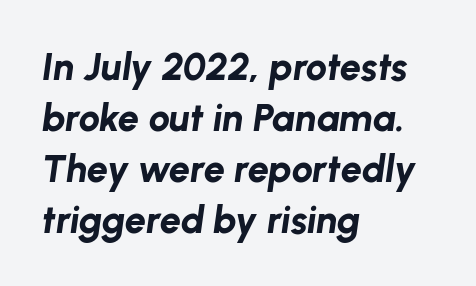
As a designer I'd log this as weight 700, bold. Would a proofreader flag this as italicized? Yes. This rendering uses left alignment, leaving the right contour irregular. Each letter keeps its own natural width here, so spacing adapts to shape. The designer left line spacing at the default. Rule under the text: the space is simply empty.
